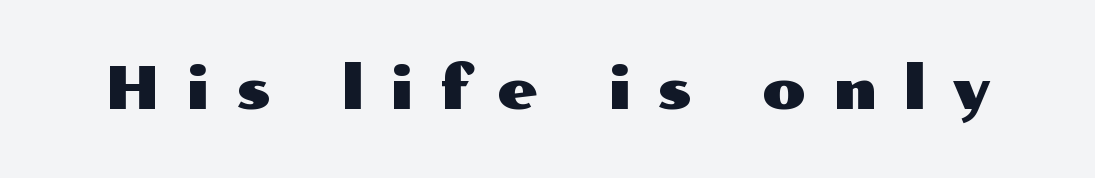
{"serif": "no", "italic": "no", "width": "wide", "stroke_contrast": "medium", "x_height": "medium", "monospaced": "no", "underline": "no", "letter_spacing": "wide", "letter_spacing_em": 0.45, "glyph_px": 58}
